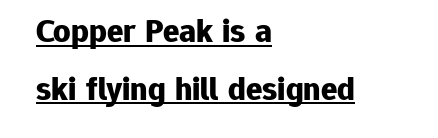
The image shows 34 px bold sans-serif type, upright; set left-aligned, normal line spacing (1.7x), normal letter spacing, underlined; low stroke contrast and a medium x-height.
